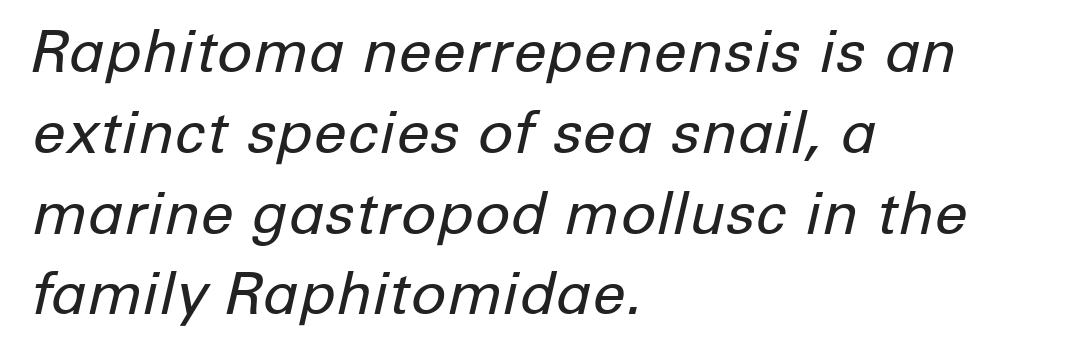
The image shows 59 px regular-weight type, italic (leaning right); set left-aligned, normal line spacing (1.37x), normal letter spacing, not underlined; low stroke contrast and a medium x-height.
